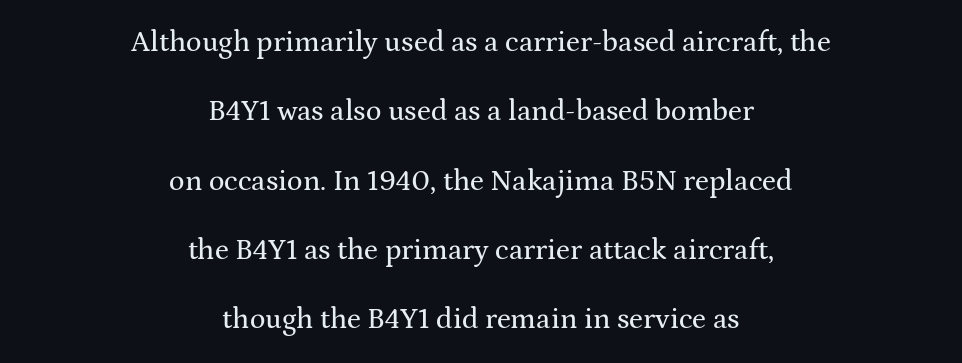
Words float on clear page, feet unadorned. The gaps between neighbouring characters are ordinary and unremarkable. Is this a sans? No — the strokes have serifs. The rendering positions every line midway between the sides.
